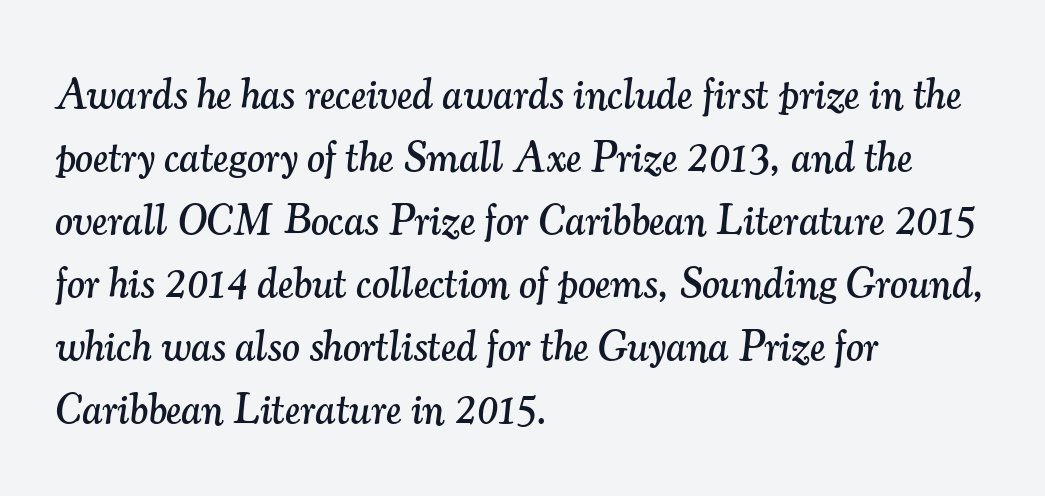
{"serif": "yes", "italic": "yes", "lean": "right", "slant_degrees": 7, "width": "normal", "stroke_contrast": "medium", "x_height": "small", "monospaced": "no", "underline": "no", "align": "left", "line_spacing": "normal", "line_spacing_ratio": 1.5, "letter_spacing": "normal", "letter_spacing_em": 0.0, "glyph_px": 42}
